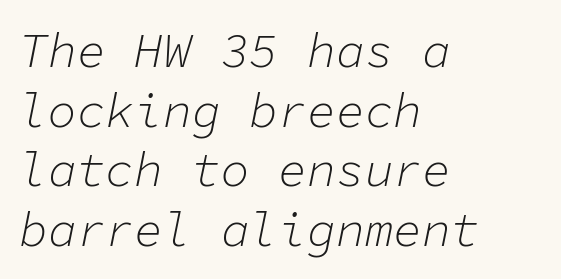
This rendering uses left alignment, leaving the right contour irregular. The horizontal fit of the characters is conventional and even. Italic: yes, the glyphs are oblique. Stroke mass is kept to a normal reading level or below. The rendering uses typewriter-style spacing with identical character cells. Descender tails drop into unmarked territory.
